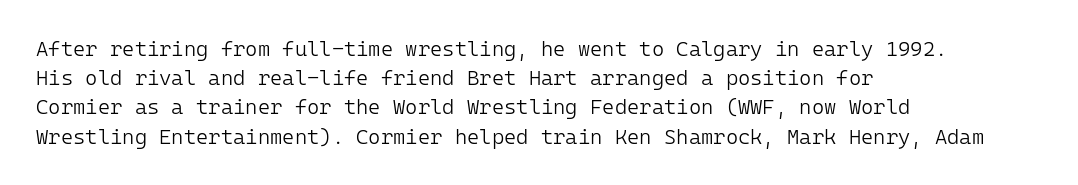
Q: Is the text bold? A: No.
Q: Is the text italic (slanted)? A: No, it is upright.
Q: Is the text underlined? A: No.
Q: How is the paragraph aligned? A: Left-aligned.
Q: Is the spacing between letters normal or unusually wide? A: Normal.
Q: Is the spacing between lines tight, normal or loose? A: Normal.
